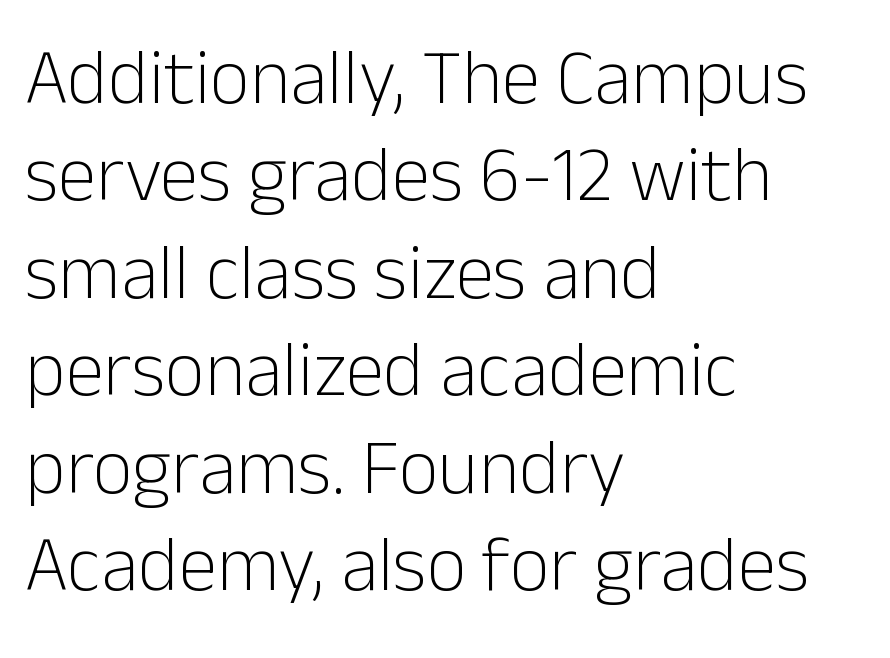
Q: Is the text bold? A: No.
Q: Is the text italic (slanted)? A: No, it is upright.
Q: Is the typeface a serif or a sans-serif typeface? A: Sans-serif.
Q: Is the text underlined? A: No.
Q: How is the paragraph aligned? A: Left-aligned.
Q: Is the spacing between letters normal or unusually wide? A: Normal.
Q: Is the spacing between lines tight, normal or loose? A: Normal.
Q: Width (condensed, normal, or wide)? A: Normal.
Q: Stroke contrast? A: Low.
Q: x-height? A: Medium.
Q: Monospaced? A: No.
